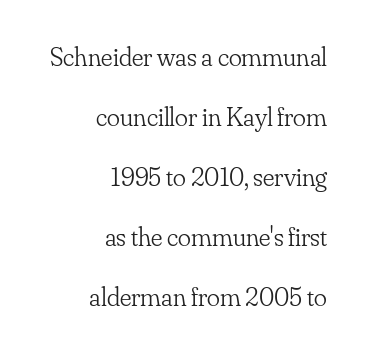
The image shows 27 px text type, upright; set right-aligned, loose line spacing (2.22x), normal letter spacing, not underlined.
